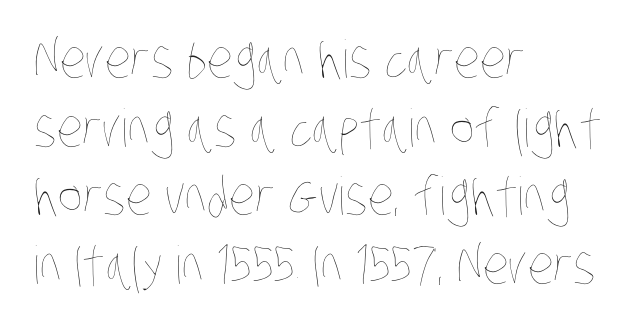
You could call the tracking neutral — neither tight nor loose. A student would call this left alignment; a typographer would say flush left, rag right. The typeface has the unassuming heft of standard copy or less. Proportional: the letters do not fall into vertical columns.
